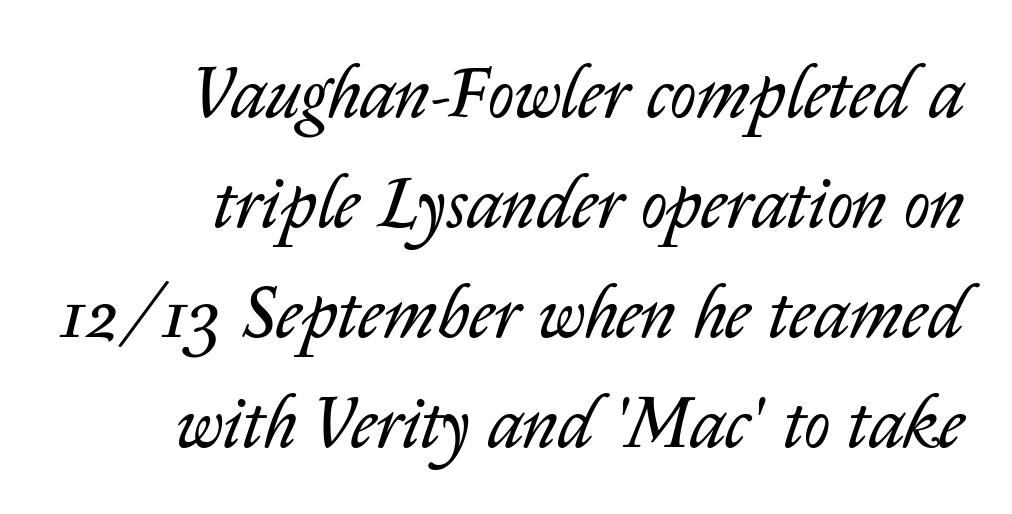
Bold? No — there's no thickening of the strokes. Honestly, the letter spacing is just normal — you wouldn't notice it. In CSS terms this would be text-align: right. Underline: absent. A typesetter would call this proportional, since set widths differ per character.
